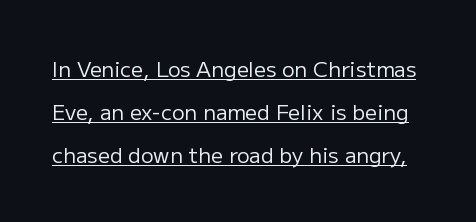
The image shows 21 px text type, upright; set loose line spacing (2.04x), normal letter spacing, underlined.
